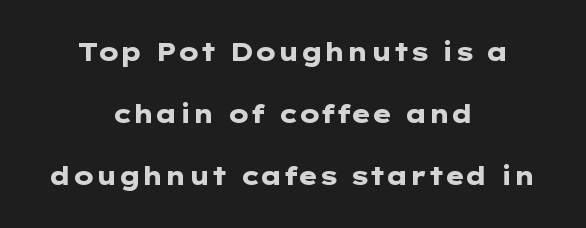
The image shows 25 px bold type, upright; set centered, loose line spacing (2.48x), normal letter spacing, not underlined.
